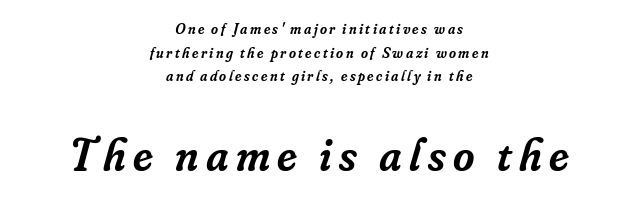
Old-style or modern, the face here clearly has serifs. Lines of text with bare space underneath. Type size steps up from the first block to the second. You could not count columns in this text — the font is proportionally spaced.
